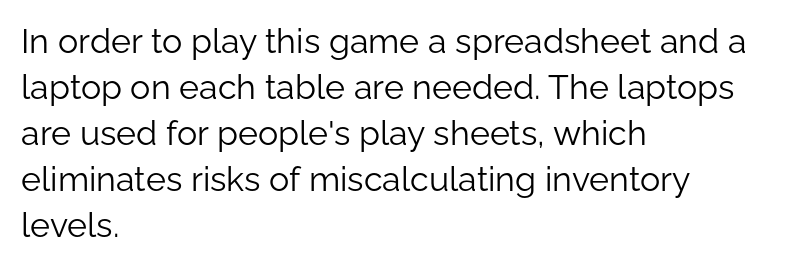
Q: Is the text bold? A: No.
Q: Is the text italic (slanted)? A: No, it is upright.
Q: Is the typeface a serif or a sans-serif typeface? A: Sans-serif.
Q: Is the text underlined? A: No.
Q: How is the paragraph aligned? A: Left-aligned.
Q: Is the spacing between letters normal or unusually wide? A: Normal.
Q: Is the spacing between lines tight, normal or loose? A: Normal.
Q: Width (condensed, normal, or wide)? A: Normal.
Q: Stroke contrast? A: Low.
Q: x-height? A: Medium.
Q: Monospaced? A: No.
